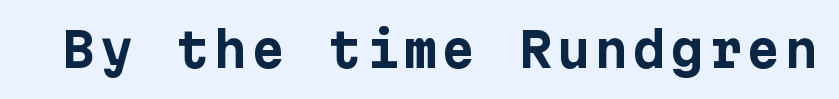
No word sits above an underline. Serifs: no, the terminals of the letterforms are clean. These lines carry a lot of weight — the face is fully bold. Ascenders rise straight up at ninety degrees.
